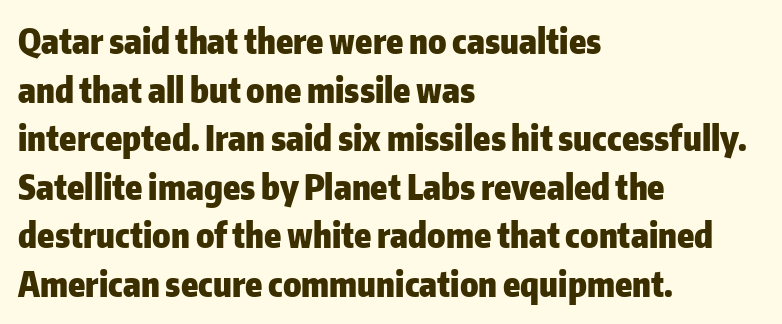
Typeset ragged right — the left edge is the straight one. Rule under the text: the space is simply empty. Nothing sits at the stroke ends, so this counts as sans-serif. A typesetter would call this proportional, since set widths differ per character. Italic: no, the glyphs are upright roman.
